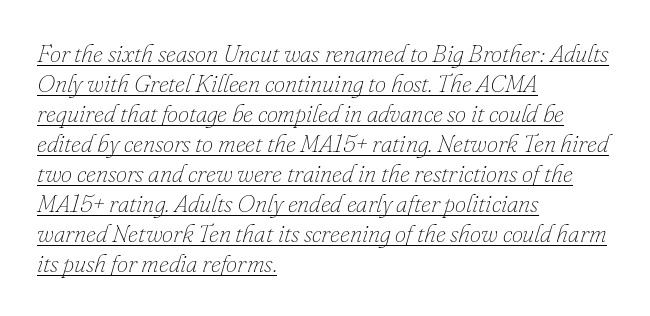
{"italic": "yes", "lean": "right", "slant_degrees": 16, "bold": "no", "underline": "yes", "align": "left", "line_spacing_ratio": 1.2, "letter_spacing": "normal", "letter_spacing_em": 0.0, "glyph_px": 25}
